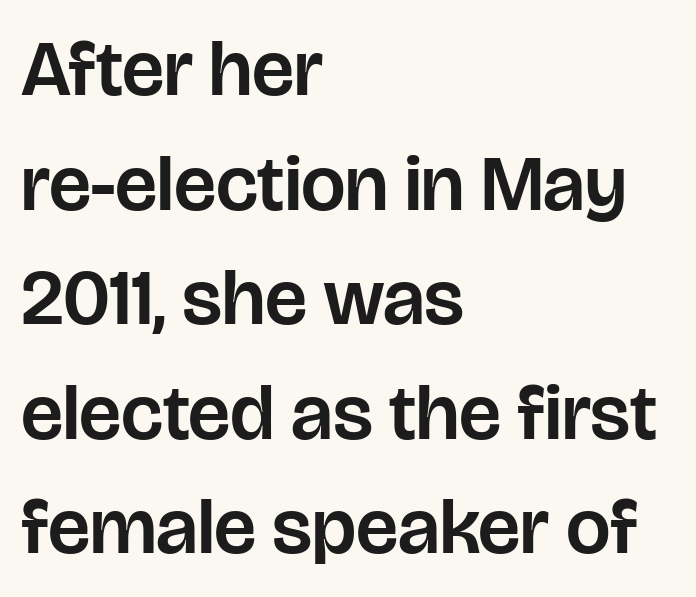
{"serif": "no", "italic": "no", "width": "normal", "stroke_contrast": "low", "x_height": "large", "monospaced": "no", "underline": "no", "align": "left", "line_spacing": "normal", "line_spacing_ratio": 1.45, "letter_spacing": "normal", "letter_spacing_em": 0.0, "glyph_px": 79}
